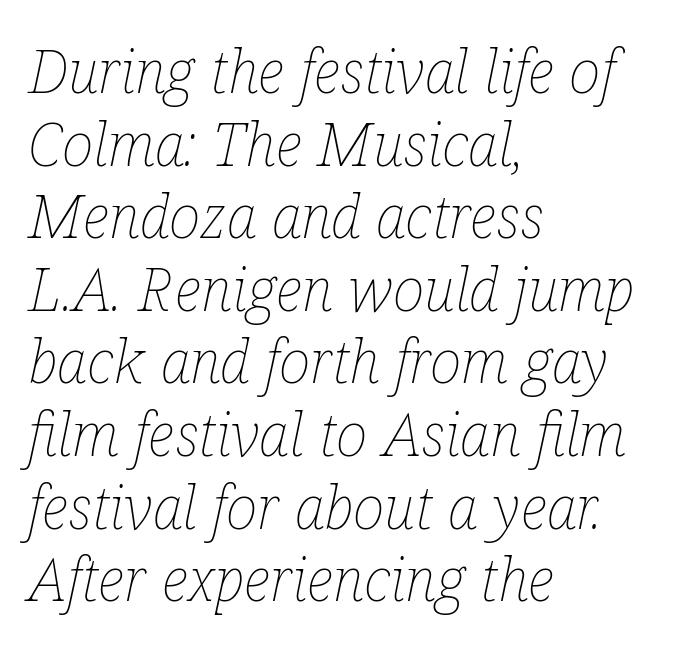
The rendering anchors every line to the left-hand side. The glyphs are unaccompanied by any horizontal stroke below them. Unbolded letterforms with no extra heft. There's an unmistakable incline to the writing here.
